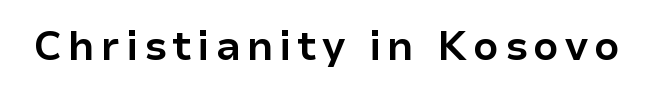
Glance below the letters and you will spot only blank space. Think of a printed novel: that variable character pitch is what you see here. This rendering employs a face without finishing strokes, i.e., a sans-serif. Caption: bold face, heavy strokes.
